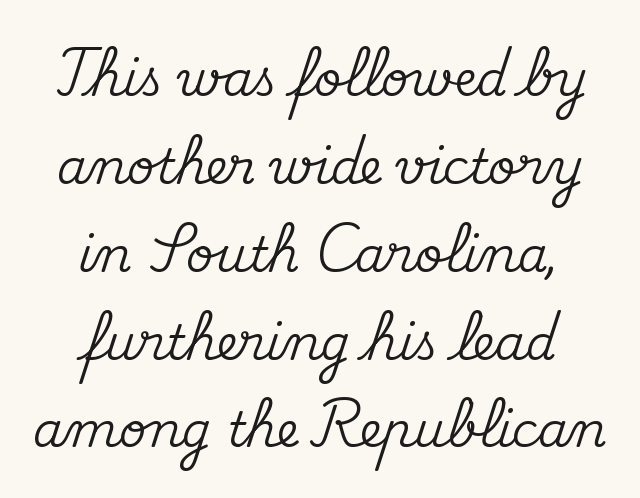
The tracking reads as untouched default to a designer's eye. The passage shown is not underscored anywhere. This rendering uses center alignment, leaving both contours irregular but symmetric. A typesetter would call this proportional, since set widths differ per character. Each letter's strokes conclude with small projecting serifs.
